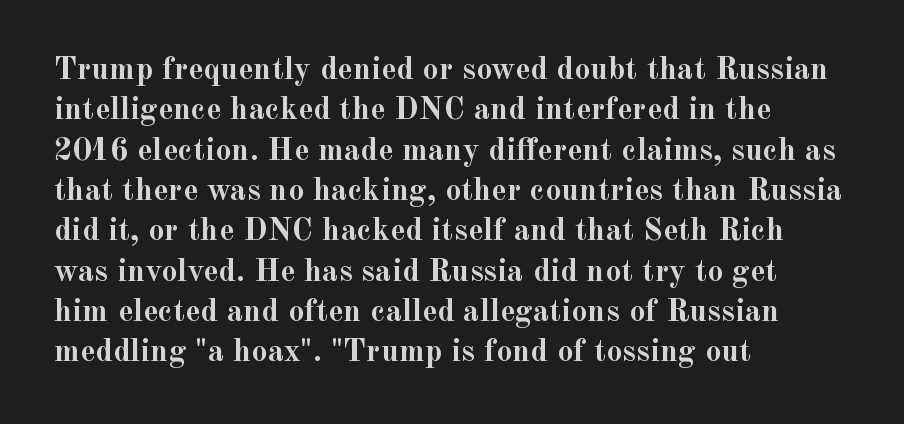
Q: Is the text bold? A: Yes.
Q: Is the text italic (slanted)? A: No, it is upright.
Q: Is the typeface a serif or a sans-serif typeface? A: Serif.
Q: Is the text underlined? A: No.
Q: How is the paragraph aligned? A: Left-aligned.
Q: Is the spacing between letters normal or unusually wide? A: Normal.
Q: Is the spacing between lines tight, normal or loose? A: Normal.
Q: Width (condensed, normal, or wide)? A: Normal.
Q: x-height? A: Small.
Q: Monospaced? A: No.
